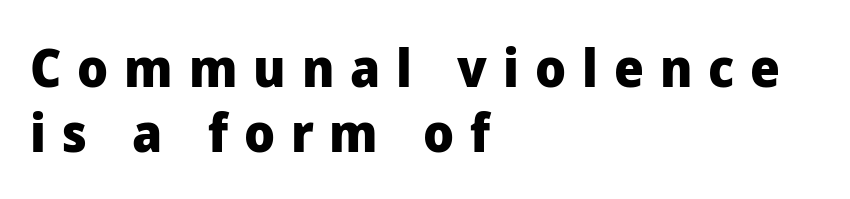
The strip under each line holds only bare page. The font is running at its bold setting. Letter spacing: wide. Stroke terminals: plain, sans-serif. The rendering uses natural spacing where letterforms have individual widths.
